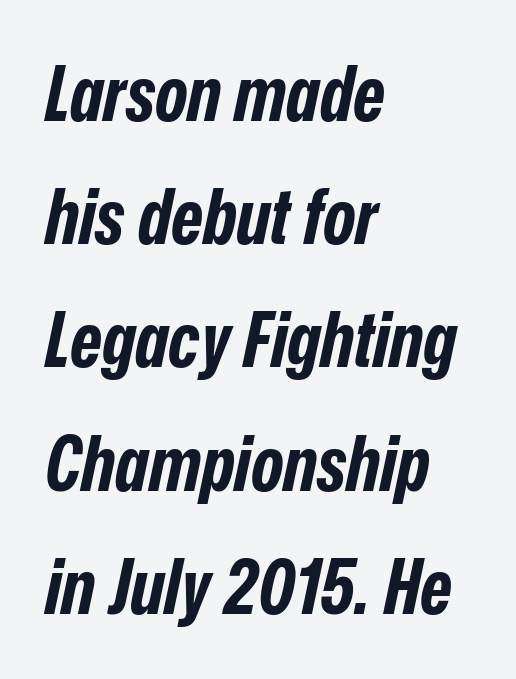
The image shows 77 px bold, condensed type, italic (leaning right); set left-aligned, normal line spacing (1.6x), normal letter spacing, not underlined; low stroke contrast and a medium x-height.
